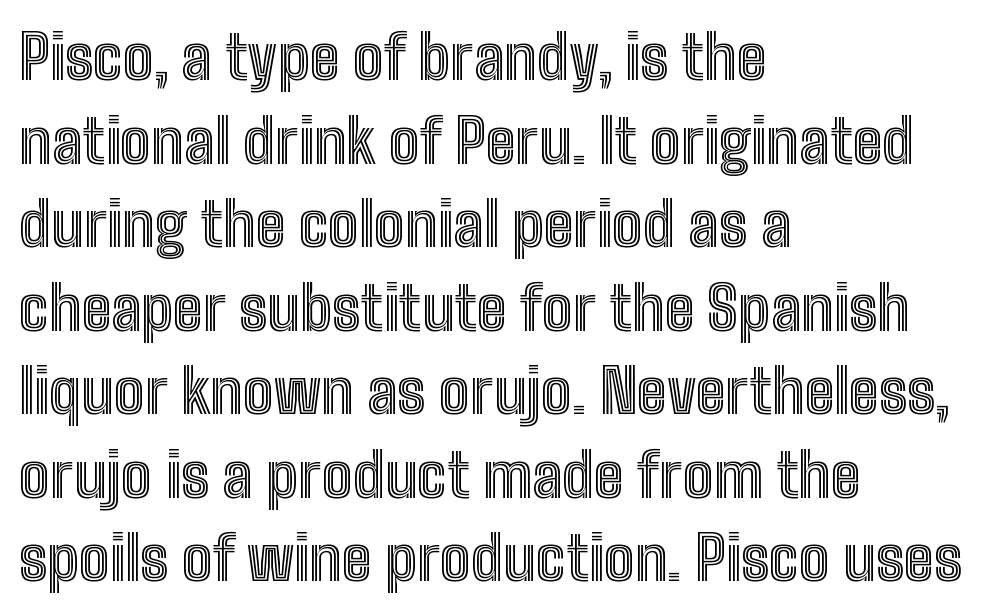
Q: Is the text italic (slanted)? A: No, it is upright.
Q: Is the text underlined? A: No.
Q: How is the paragraph aligned? A: Left-aligned.
Q: Is the spacing between letters normal or unusually wide? A: Normal.
Q: Is the spacing between lines tight, normal or loose? A: Normal.
Q: Width (condensed, normal, or wide)? A: Condensed.
Q: x-height? A: Medium.
Q: Monospaced? A: No.
